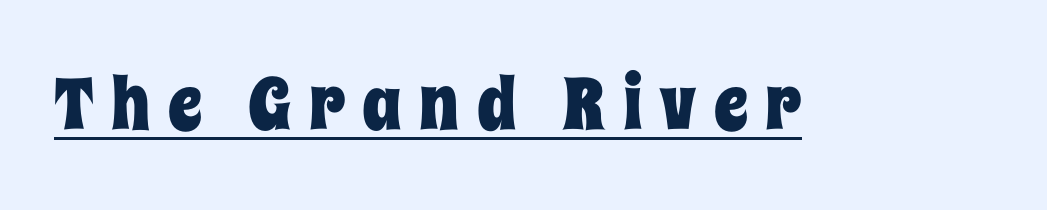
Q: Is the text italic (slanted)? A: No, it is upright.
Q: Is the text underlined? A: Yes.
Q: Is the spacing between letters normal or unusually wide? A: Unusually wide.
Q: Width (condensed, normal, or wide)? A: Condensed.
Q: Stroke contrast? A: Low.
Q: x-height? A: Large.
Q: Monospaced? A: No.
